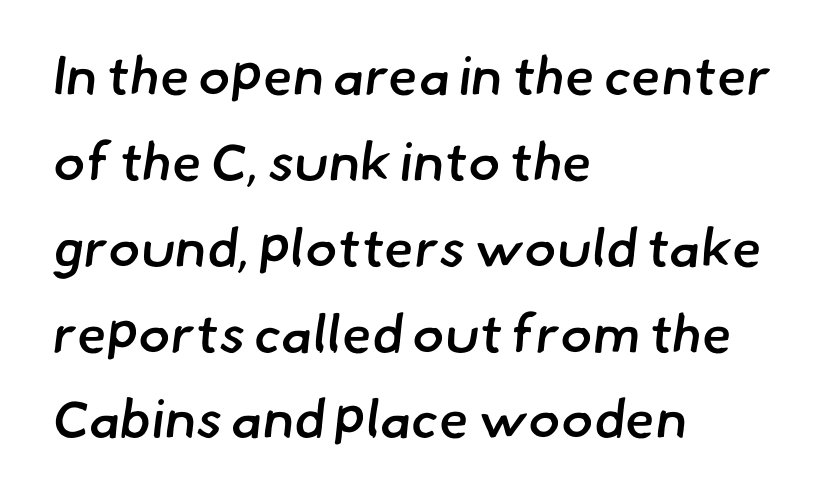
Q: Is the text bold? A: Semi-bold.
Q: Is the typeface a serif or a sans-serif typeface? A: Sans-serif.
Q: Is the text underlined? A: No.
Q: How is the paragraph aligned? A: Left-aligned.
Q: Is the spacing between letters normal or unusually wide? A: Normal.
Q: Is the spacing between lines tight, normal or loose? A: Normal.
Q: Width (condensed, normal, or wide)? A: Normal.
Q: Stroke contrast? A: Low.
Q: x-height? A: Small.
Q: Monospaced? A: No.
